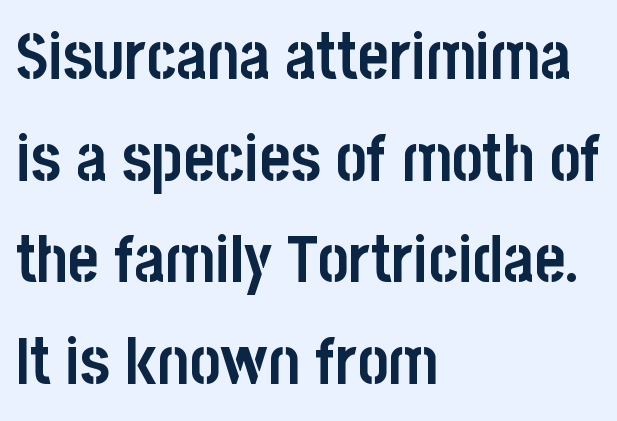
The image shows 66 px semibold, condensed sans-serif type, upright; set left-aligned, normal line spacing (1.54x), normal letter spacing, not underlined; low stroke contrast and a large x-height.
